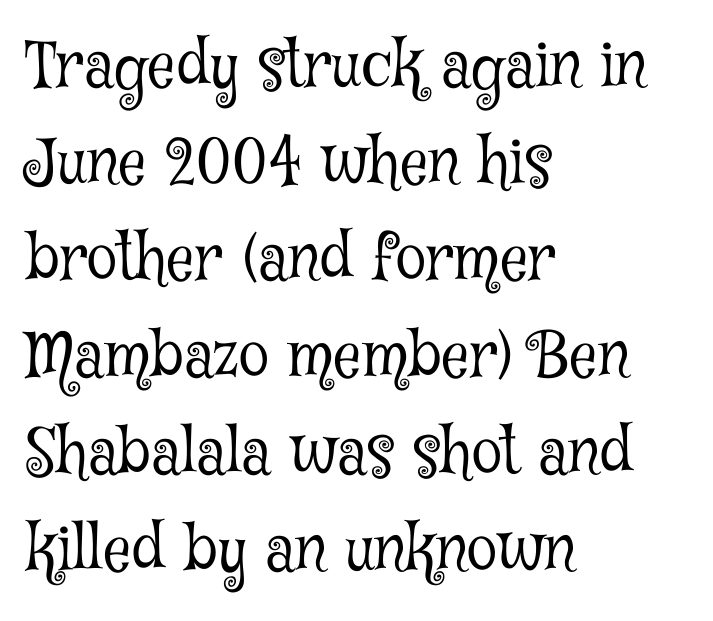
The image shows 62 px light, condensed serif type, upright; set left-aligned, normal line spacing (1.56x), normal letter spacing, not underlined; low stroke contrast and a medium x-height.
